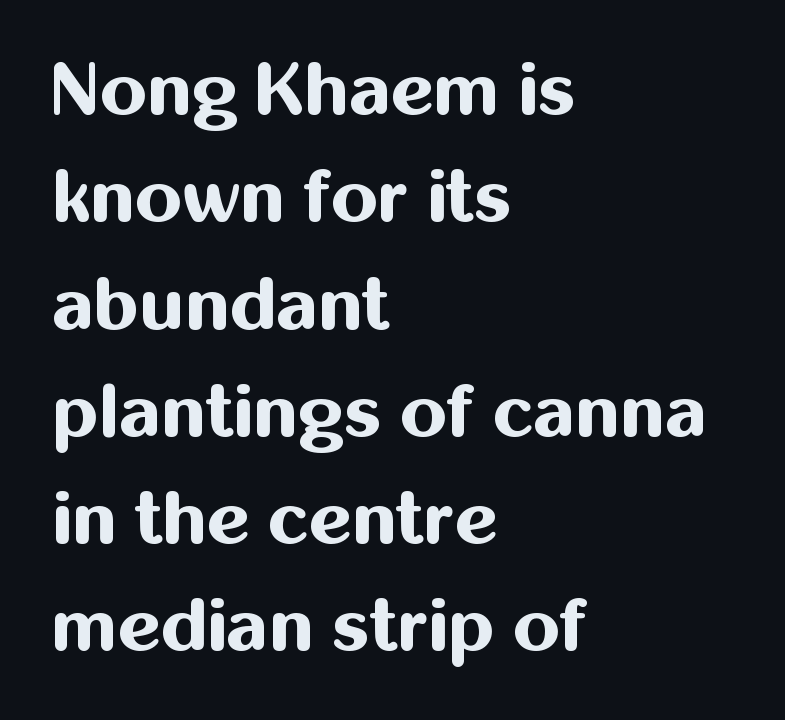
The image shows 74 px bold sans-serif type, upright; set left-aligned, normal line spacing (1.45x), normal letter spacing, not underlined; medium stroke contrast and a medium x-height.
